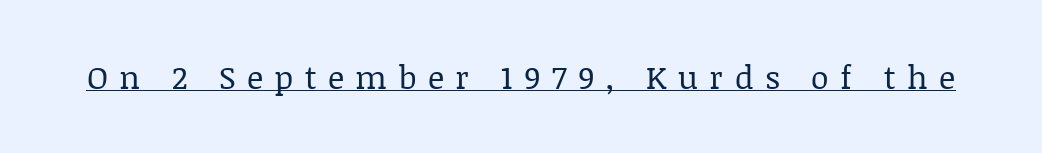
The image shows 32 px regular-weight serif type, upright; set unusually wide letter spacing (+0.36 em), underlined; low stroke contrast and a large x-height.
